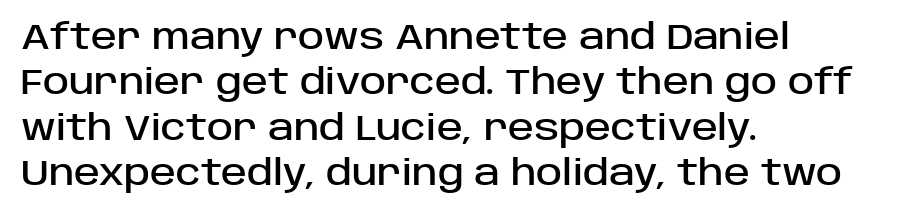
The gaps between neighbouring characters are ordinary and unremarkable. Spacing verdict: proportional, widths tailored to each character. Note: no serifs on the glyphs. This is roman type, the default non-slanted kind. Regarding leading, the lines here are spaced in the standard way. This rendering features lettering with no underline.
